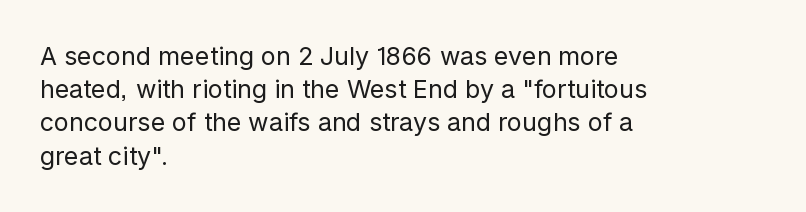
These lines sit exactly where default settings would place them. Decoration check: the copy has no underline. The typeface has the unassuming heft of standard copy or less. Horizontal alignment here is leftward, the default for most running prose.
